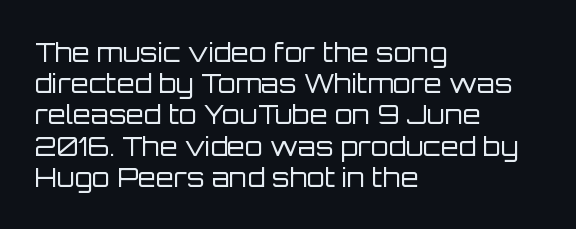
{"italic": "no", "bold": "no", "underline": "no", "align": "left", "line_spacing_ratio": 1.2, "letter_spacing": "normal", "letter_spacing_em": 0.0, "glyph_px": 26}
